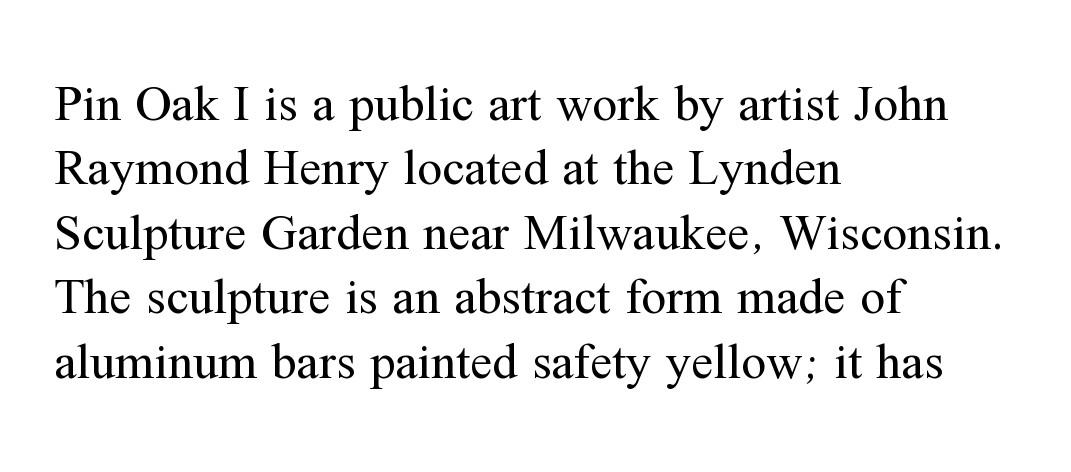
The compositor pushed each line to the left boundary. The letters sit at their default tracking, neither squeezed nor spread. Nothing heavy about these letters — not bold at all. A clean baseline with only descenders dipping below it. Do the characters align in a grid? No, the font is proportional. Vertically, the passage feels balanced, rows spaced as you'd expect.
